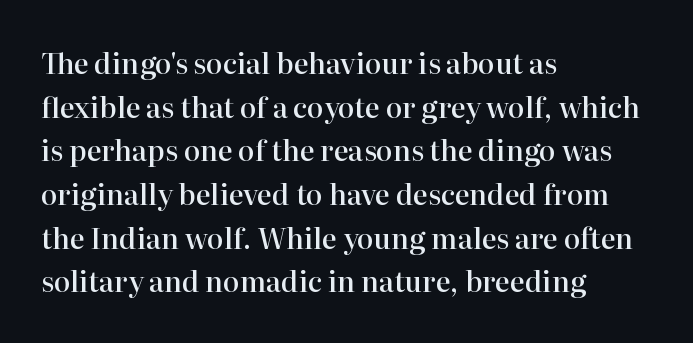
Weight: semibold (demi). These lines are rendered in a variable-pitch font. Notice how the stems are strictly vertical — no italics here. The typeface chosen for these lines features serifs. No extra tracking has been applied to these lines.
